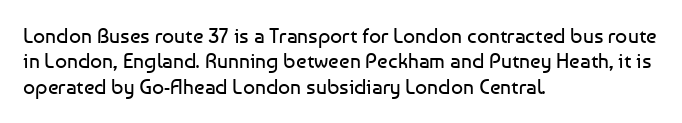
Q: Is the text bold? A: No.
Q: Is the text italic (slanted)? A: No, it is upright.
Q: Is the text underlined? A: No.
Q: How is the paragraph aligned? A: Left-aligned.
Q: Is the spacing between letters normal or unusually wide? A: Normal.
